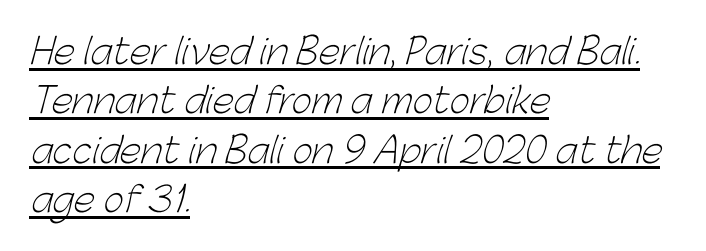
The image shows 35 px light sans-serif type; set left-aligned, normal line spacing (1.41x), normal letter spacing, underlined; low stroke contrast and a medium x-height.
